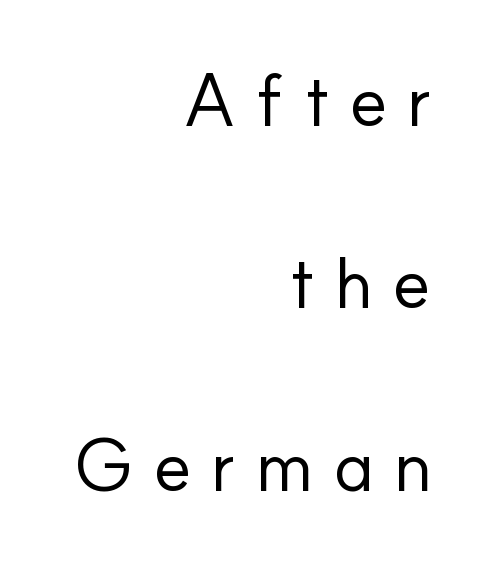
Q: Is the text bold? A: No.
Q: Is the text italic (slanted)? A: No, it is upright.
Q: Is the typeface a serif or a sans-serif typeface? A: Sans-serif.
Q: Is the text underlined? A: No.
Q: How is the paragraph aligned? A: Right-aligned.
Q: Is the spacing between letters normal or unusually wide? A: Unusually wide.
Q: Is the spacing between lines tight, normal or loose? A: Loose.
Q: Width (condensed, normal, or wide)? A: Normal.
Q: Stroke contrast? A: Low.
Q: x-height? A: Small.
Q: Monospaced? A: No.
